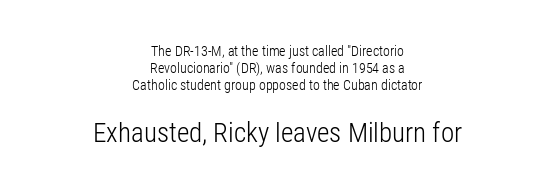
The image shows 27 px text type, upright; set centered, line spacing 1.23x, normal letter spacing, not underlined; the second (bottom) block is 1.93x larger.
